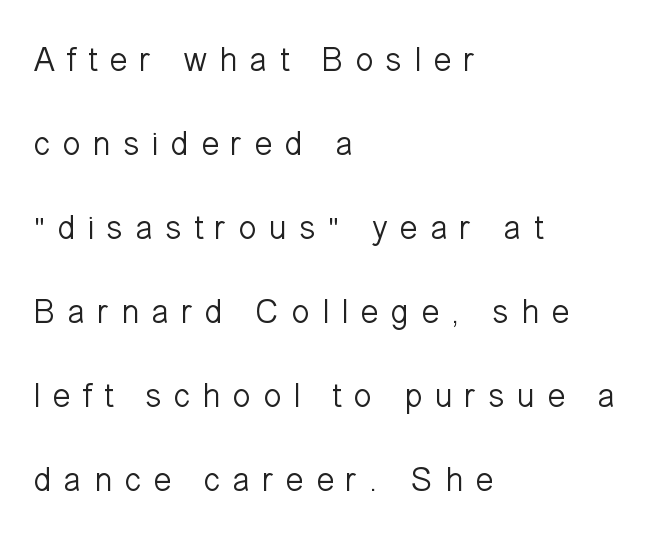
{"serif": "no", "italic": "no", "bold": "no", "weight": "light", "width": "normal", "stroke_contrast": "low", "x_height": "medium", "monospaced": "no", "underline": "no", "align": "left", "line_spacing": "loose", "line_spacing_ratio": 2.47, "letter_spacing": "wide", "letter_spacing_em": 0.34, "glyph_px": 34}
